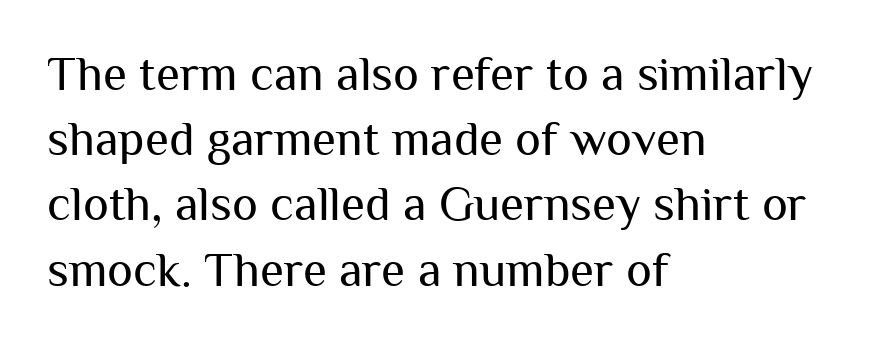
Quick note: not italic, upright. Beneath every word, the page is bare. Looks like regular typesetting: each glyph gets only the width it needs. No letter is thick-stroked: the sample isn't bold.
